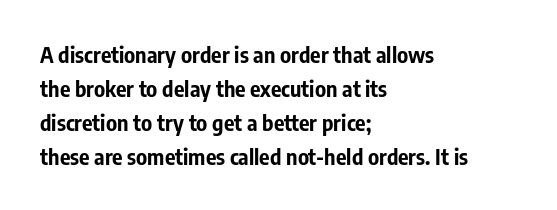
The image shows 22 px bold type, upright; set left-aligned, normal line spacing (1.54x), normal letter spacing, not underlined.
